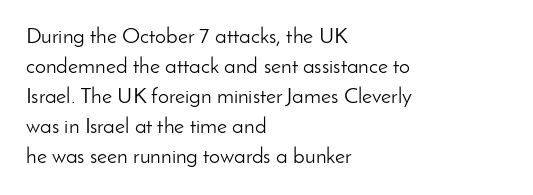
The image shows 22 px text type, upright; set left-aligned, normal line spacing (1.36x), normal letter spacing, not underlined.
